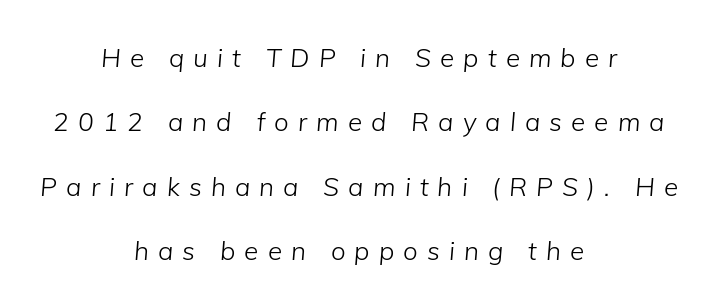
The image shows 26 px text type, italic (leaning right); set centered, loose line spacing (2.48x), unusually wide letter spacing (+0.35 em), not underlined.
